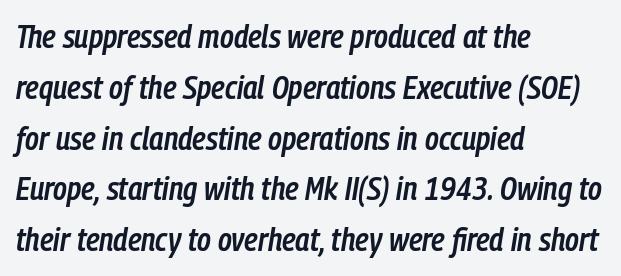
The image shows 33 px semibold, condensed type, italic (leaning right); set left-aligned, normal line spacing (1.54x), normal letter spacing, not underlined; low stroke contrast and a medium x-height.
